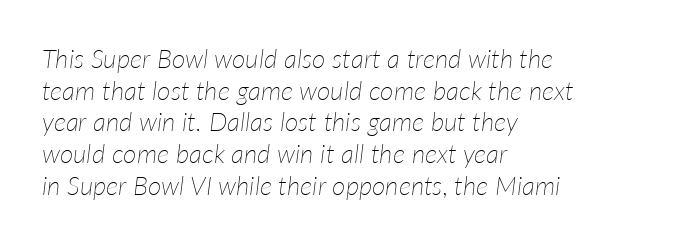
The image shows 26 px text type, italic (leaning right); set left-aligned, line spacing 1.22x, normal letter spacing, not underlined.
